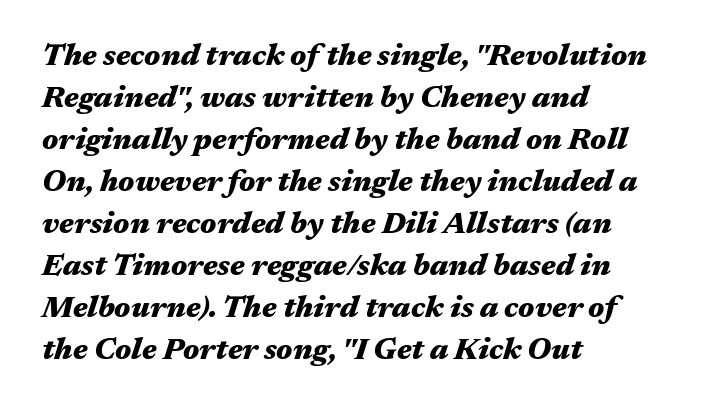
Q: Is the text bold? A: Yes.
Q: Is the text italic (slanted)? A: Yes, it leans right by about 17 degrees.
Q: Is the text underlined? A: No.
Q: How is the paragraph aligned? A: Left-aligned.
Q: Is the spacing between letters normal or unusually wide? A: Normal.
Q: Is the spacing between lines tight, normal or loose? A: Normal.
Q: Width (condensed, normal, or wide)? A: Wide.
Q: Stroke contrast? A: Medium.
Q: x-height? A: Medium.
Q: Monospaced? A: No.
